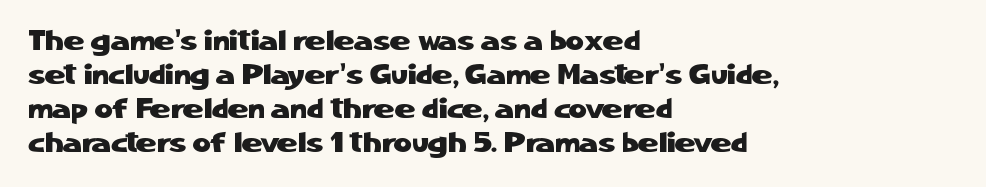
Q: Is the text italic (slanted)? A: No, it is upright.
Q: Is the typeface a serif or a sans-serif typeface? A: Sans-serif.
Q: Is the text underlined? A: No.
Q: How is the paragraph aligned? A: Left-aligned.
Q: Is the spacing between letters normal or unusually wide? A: Normal.
Q: Width (condensed, normal, or wide)? A: Normal.
Q: Stroke contrast? A: Low.
Q: x-height? A: Medium.
Q: Monospaced? A: No.
